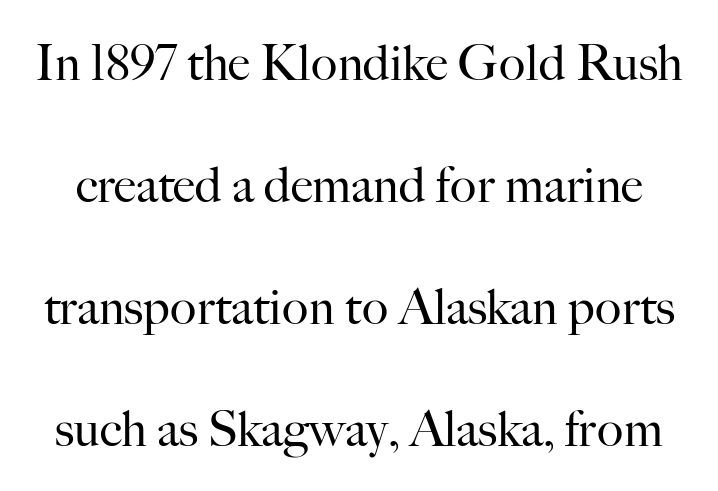
{"serif": "yes", "italic": "no", "bold": "no", "weight": "regular", "width": "normal", "stroke_contrast": "high", "x_height": "small", "monospaced": "no", "underline": "no", "line_spacing": "loose", "line_spacing_ratio": 2.49, "letter_spacing": "normal", "letter_spacing_em": 0.0, "glyph_px": 49}
